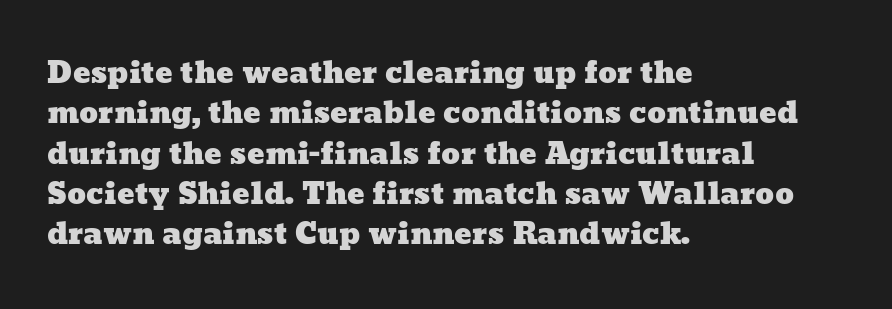
Q: Is the text underlined? A: No.
Q: How is the paragraph aligned? A: Left-aligned.
Q: Is the spacing between letters normal or unusually wide? A: Normal.
Q: Is the spacing between lines tight, normal or loose? A: Normal.
Q: Width (condensed, normal, or wide)? A: Wide.
Q: Stroke contrast? A: Low.
Q: x-height? A: Medium.
Q: Monospaced? A: No.
